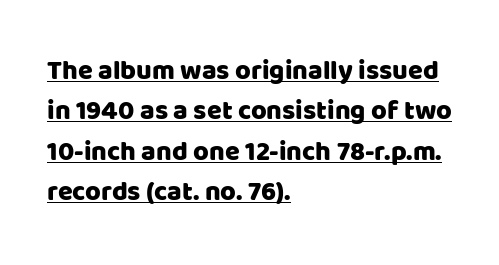
Q: Is the text italic (slanted)? A: No, it is upright.
Q: Is the text underlined? A: Yes.
Q: How is the paragraph aligned? A: Left-aligned.
Q: Is the spacing between letters normal or unusually wide? A: Normal.
Q: Is the spacing between lines tight, normal or loose? A: Normal.
